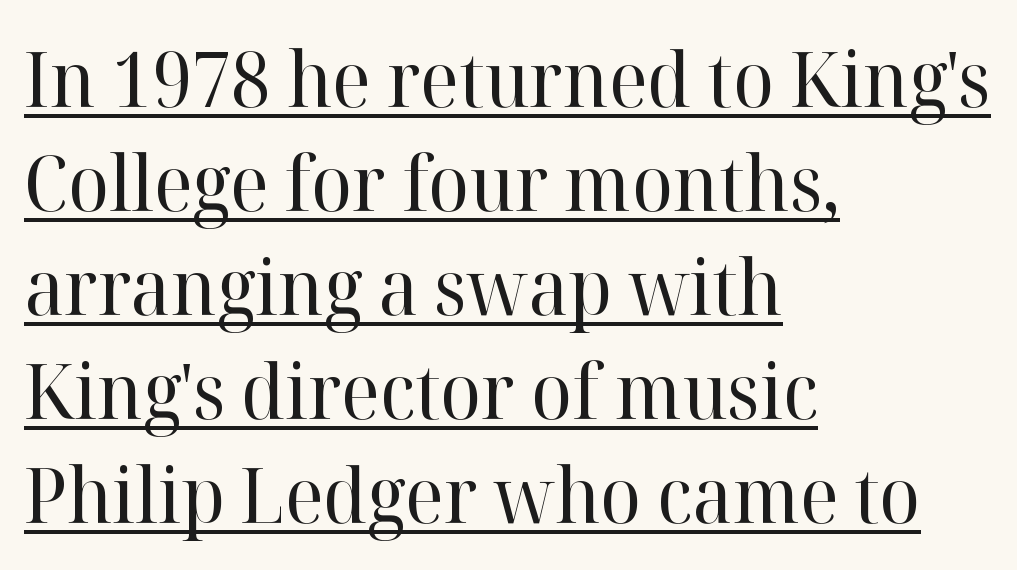
If you drew a line through each stem, it would be perfectly vertical. One glance says typical: line gaps are just what's usual. The typeface chosen for these lines features serifs. Is this a fixed-width face? No — the glyphs have proportional, varying widths. The text block is weighted toward the left margin, trailing off unevenly rightward.
